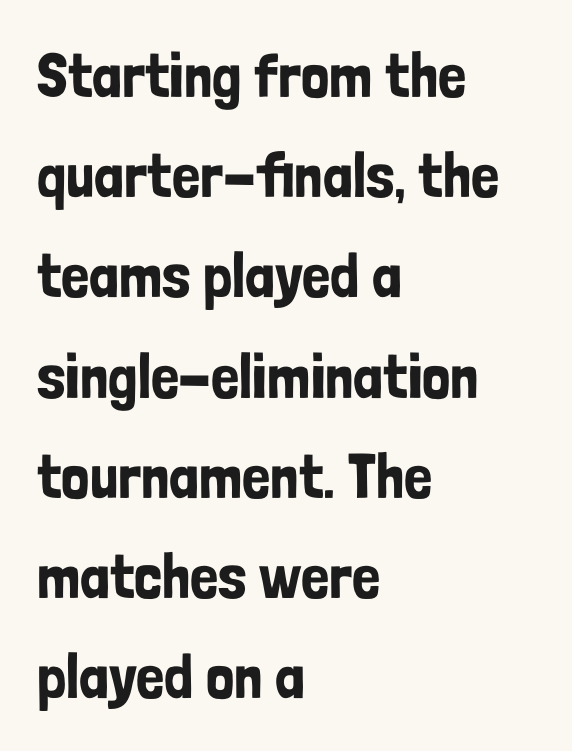
The image shows 63 px condensed sans-serif type, upright; set left-aligned, normal line spacing (1.59x), normal letter spacing, not underlined; low stroke contrast and a medium x-height.
